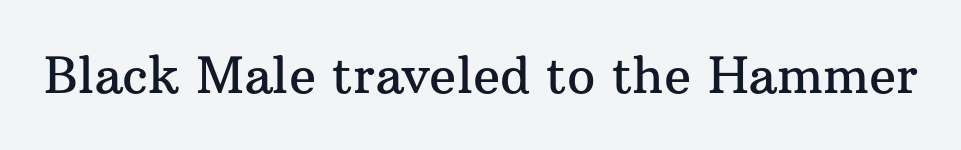
Q: Is the text italic (slanted)? A: No, it is upright.
Q: Is the typeface a serif or a sans-serif typeface? A: Serif.
Q: Is the text underlined? A: No.
Q: Is the spacing between letters normal or unusually wide? A: Normal.
Q: Width (condensed, normal, or wide)? A: Normal.
Q: Stroke contrast? A: Medium.
Q: x-height? A: Medium.
Q: Monospaced? A: No.
